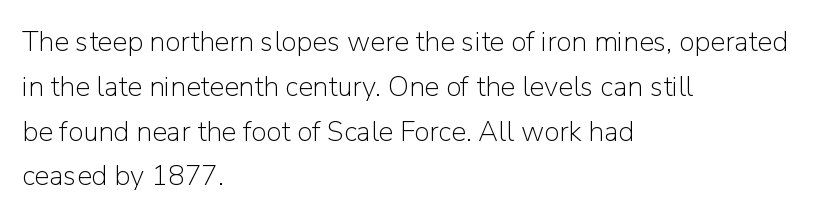
The image shows 28 px light sans-serif type, upright; set left-aligned, normal line spacing (1.6x), normal letter spacing, not underlined; low stroke contrast and a medium x-height.
